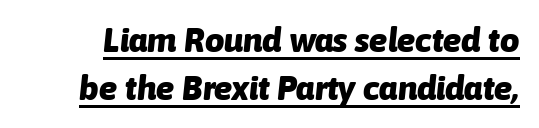
Q: Is the text bold? A: Yes.
Q: Is the text italic (slanted)? A: Yes, it leans right by about 6 degrees.
Q: Is the text underlined? A: Yes.
Q: Is the spacing between letters normal or unusually wide? A: Normal.
Q: Is the spacing between lines tight, normal or loose? A: Normal.
Q: Width (condensed, normal, or wide)? A: Normal.
Q: Stroke contrast? A: Low.
Q: x-height? A: Medium.
Q: Monospaced? A: No.
